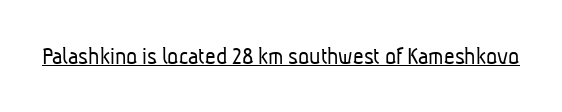
The image shows 26 px text type; set normal letter spacing, underlined.
